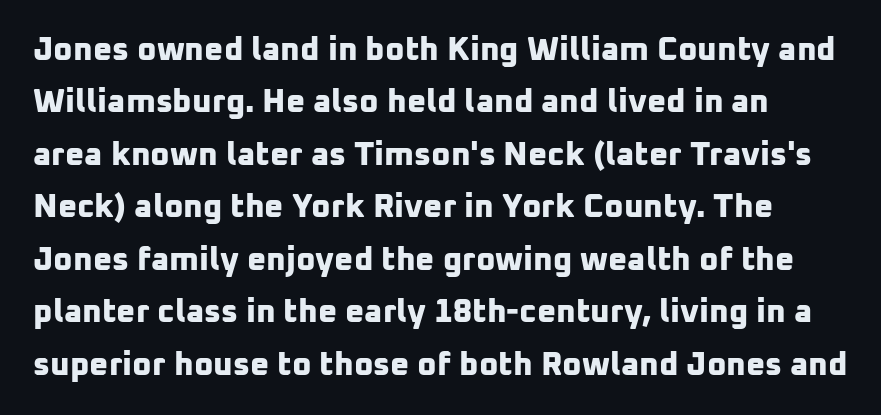
{"serif": "no", "bold": "yes", "weight": "bold", "width": "normal", "stroke_contrast": "low", "x_height": "medium", "monospaced": "no", "underline": "no", "line_spacing": "normal", "line_spacing_ratio": 1.59, "letter_spacing": "normal", "letter_spacing_em": 0.0, "glyph_px": 33}
